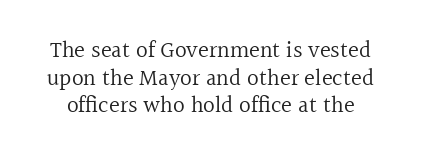
Q: Is the text bold? A: No.
Q: Is the text italic (slanted)? A: No, it is upright.
Q: Is the text underlined? A: No.
Q: Is the spacing between letters normal or unusually wide? A: Normal.
